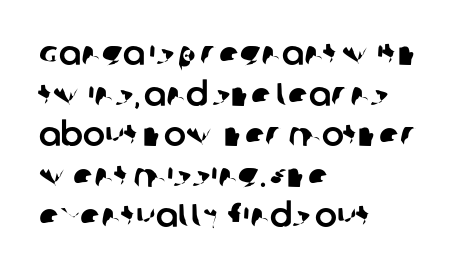
Q: Is the typeface a serif or a sans-serif typeface? A: Sans-serif.
Q: Is the text underlined? A: No.
Q: How is the paragraph aligned? A: Left-aligned.
Q: Is the spacing between letters normal or unusually wide? A: Normal.
Q: Width (condensed, normal, or wide)? A: Normal.
Q: Stroke contrast? A: Low.
Q: x-height? A: Large.
Q: Monospaced? A: No.
